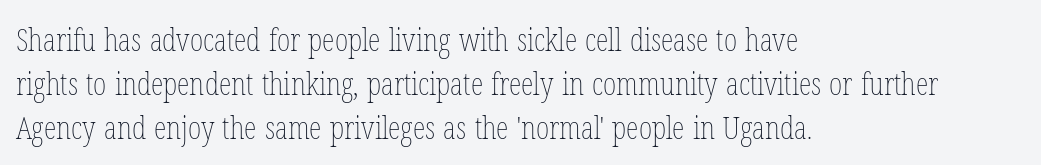
Casual observation: everything's shoved over to the left. Tall strokes in this sample are plumb rather than angled. The weight would be labelled regular, book, light, or lighter still. Letters rest on an invisible, unmarked baseline. This sample uses plain, unmodified letter spacing.
